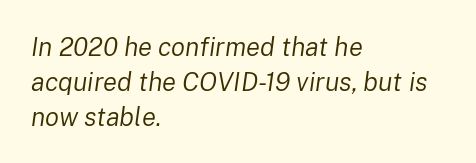
{"italic": "yes", "lean": "right", "slant_degrees": 8, "bold": "no", "underline": "no", "align": "left", "line_spacing": "normal", "line_spacing_ratio": 1.34, "letter_spacing": "normal", "letter_spacing_em": 0.0, "glyph_px": 26}
